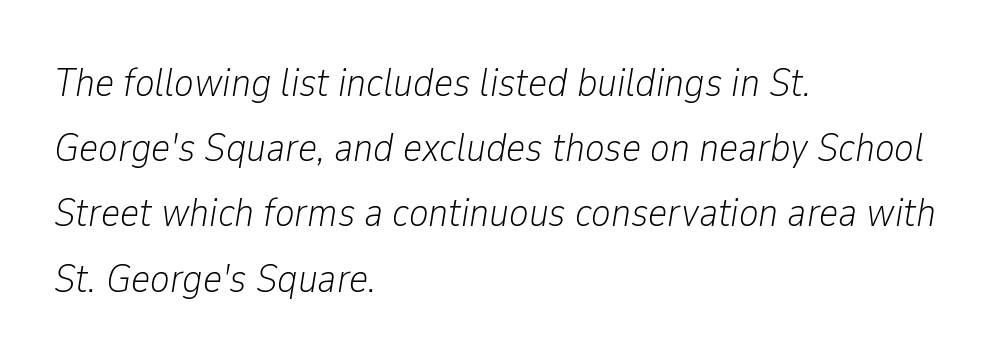
Q: Is the text bold? A: No.
Q: Is the text italic (slanted)? A: Yes, it leans right by about 9 degrees.
Q: Is the text underlined? A: No.
Q: How is the paragraph aligned? A: Left-aligned.
Q: Is the spacing between letters normal or unusually wide? A: Normal.
Q: Is the spacing between lines tight, normal or loose? A: Normal.
Q: Width (condensed, normal, or wide)? A: Condensed.
Q: Stroke contrast? A: Low.
Q: x-height? A: Medium.
Q: Monospaced? A: No.
